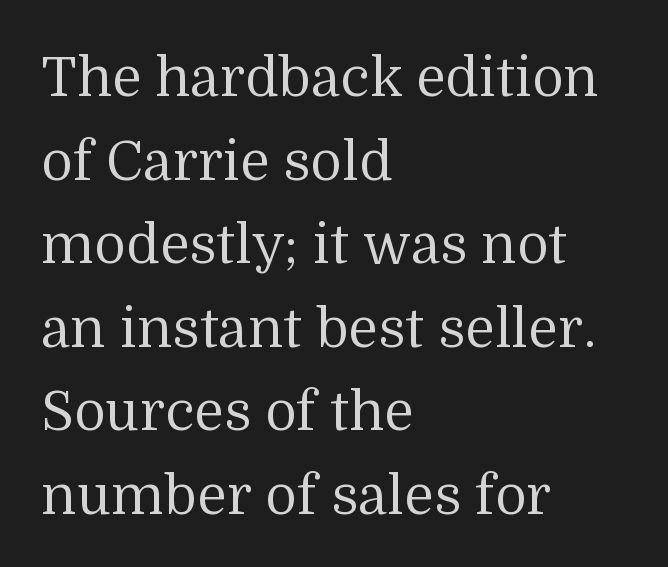
Q: Is the text bold? A: No.
Q: Is the text italic (slanted)? A: No, it is upright.
Q: Is the typeface a serif or a sans-serif typeface? A: Serif.
Q: Is the text underlined? A: No.
Q: How is the paragraph aligned? A: Left-aligned.
Q: Is the spacing between letters normal or unusually wide? A: Normal.
Q: Is the spacing between lines tight, normal or loose? A: Normal.
Q: Width (condensed, normal, or wide)? A: Normal.
Q: Stroke contrast? A: Medium.
Q: x-height? A: Medium.
Q: Monospaced? A: No.
